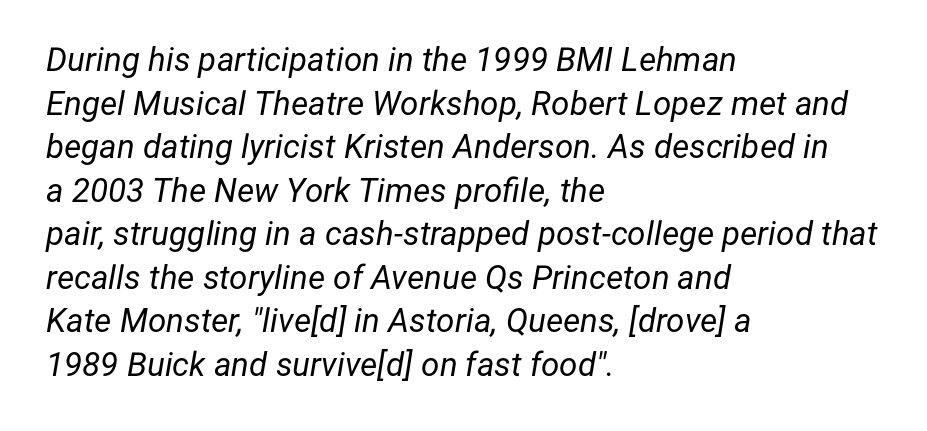
Italic? Definitely — the glyphs are oblique. A light-to-regular cut is what we see here. Each row of text sits above clean, open space. Layout note: lines flush left. Look at the tracking — it's just the regular setting, nothing added.
